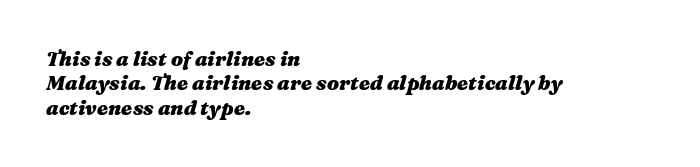
The image shows 20 px bold type, italic (leaning right); set left-aligned, line spacing 1.22x, normal letter spacing, not underlined.
